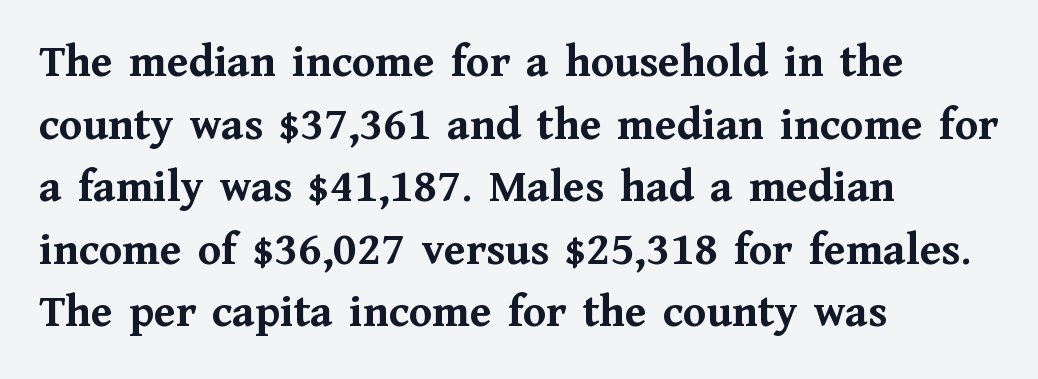
The image shows 47 px semibold serif type, upright; set left-aligned, normal line spacing (1.33x), normal letter spacing, not underlined; medium stroke contrast and a medium x-height.
